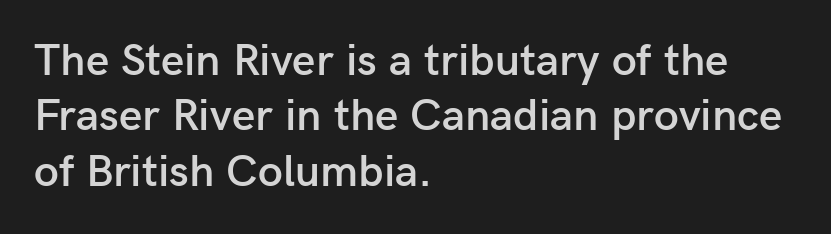
{"serif": "no", "italic": "no", "bold": "semi", "weight": "semibold", "width": "normal", "stroke_contrast": "low", "x_height": "medium", "monospaced": "no", "underline": "no", "align": "left", "line_spacing_ratio": 1.23, "letter_spacing": "normal", "letter_spacing_em": 0.0, "glyph_px": 45}
